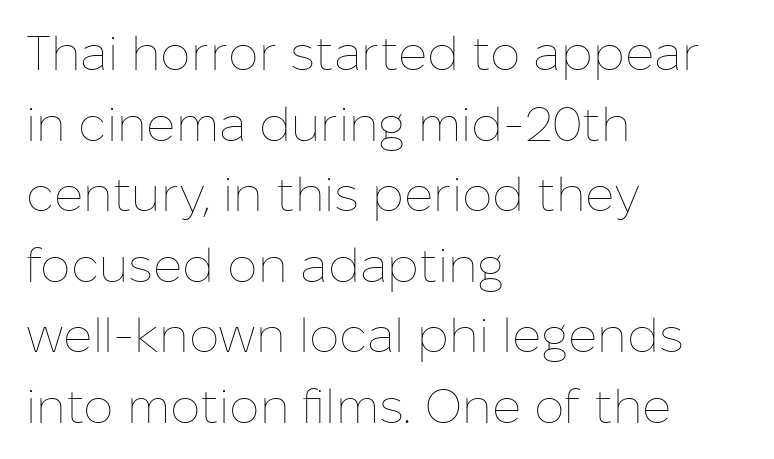
{"italic": "no", "bold": "no", "weight": "thin", "width": "normal", "stroke_contrast": "low", "x_height": "medium", "monospaced": "no", "underline": "no", "align": "left", "line_spacing": "normal", "line_spacing_ratio": 1.47, "letter_spacing": "normal", "letter_spacing_em": 0.0, "glyph_px": 48}
